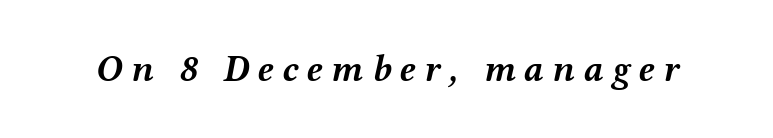
{"italic": "yes", "lean": "right", "slant_degrees": 12, "bold": "yes", "weight": "semibold", "width": "wide", "stroke_contrast": "medium", "x_height": "medium", "monospaced": "no", "underline": "no", "letter_spacing": "wide", "letter_spacing_em": 0.24, "glyph_px": 37}
